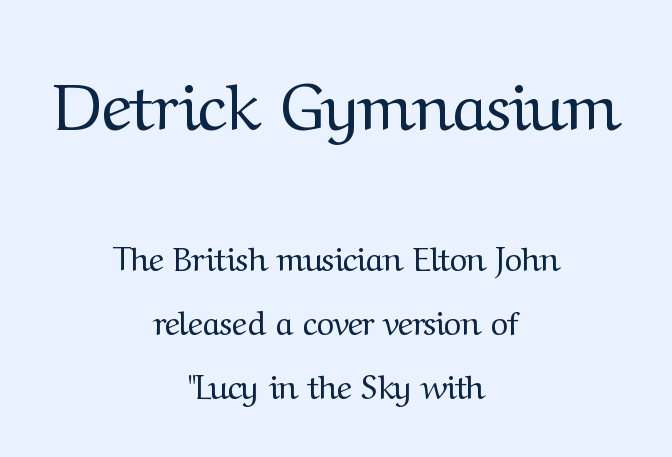
The image shows 66 px regular-weight serif type, upright; set centered, loose line spacing (1.94x), normal letter spacing, not underlined; the first (top) block is 2.0x larger; medium stroke contrast and a medium x-height.
